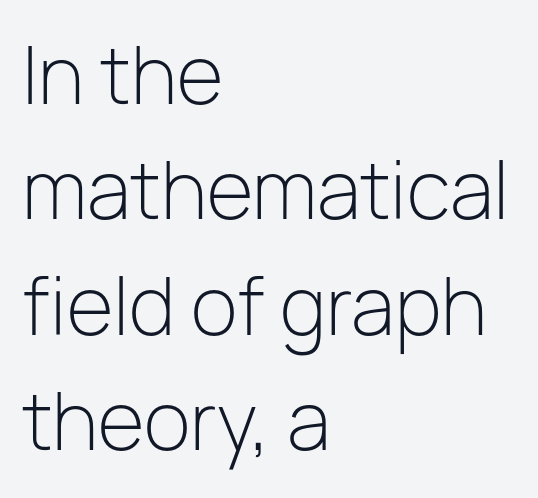
One-word summary of the alignment: left. The axis of the letterforms is exactly vertical. These lines are rendered in a variable-pitch font. The gaps between neighbouring characters are ordinary and unremarkable. The space directly below the letters is spotless.
